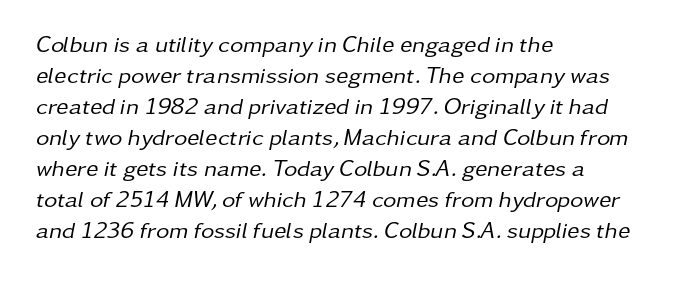
Is the block centered? No — it sits flush against the left margin. A quiet, ordinary-to-light weight characterises the typeface. Between one letter and the next there's only the usual sliver of space. These lines were composed using italics. The lines sit at an ordinary, default distance from one another.
